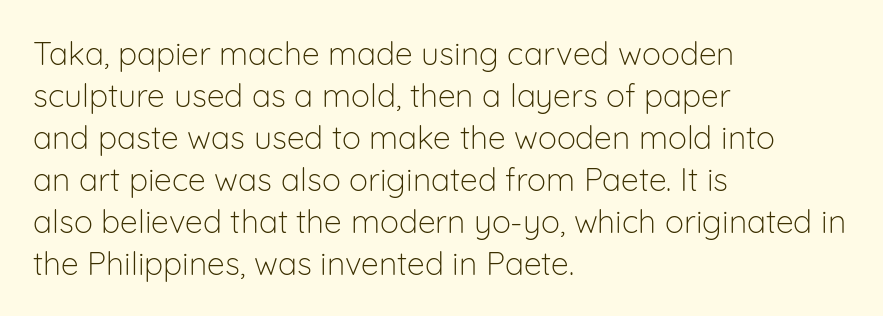
{"serif": "no", "italic": "no", "bold": "no", "weight": "light", "width": "normal", "stroke_contrast": "low", "x_height": "medium", "monospaced": "no", "underline": "no", "align": "left", "line_spacing": "normal", "line_spacing_ratio": 1.31, "letter_spacing": "normal", "letter_spacing_em": 0.0, "glyph_px": 32}
